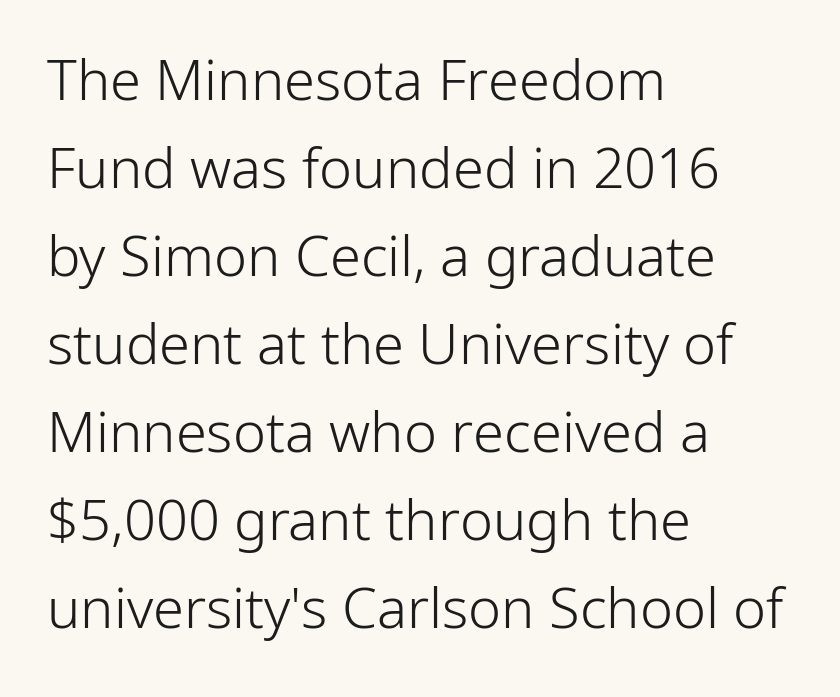
A typesetter would label this face a sans. This is roman type, the default non-slanted kind. Summary of vertical rhythm: regular, with standard interline spacing. The characters are drawn with everyday or finer stroke widths.
